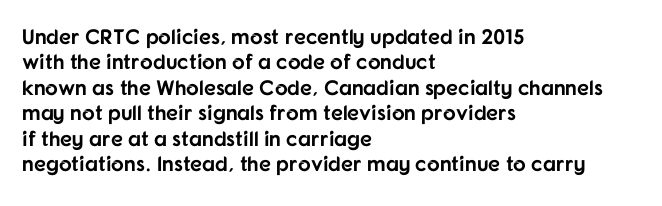
The image shows 21 px bold type, upright; set left-aligned, line spacing 1.21x, normal letter spacing, not underlined.
